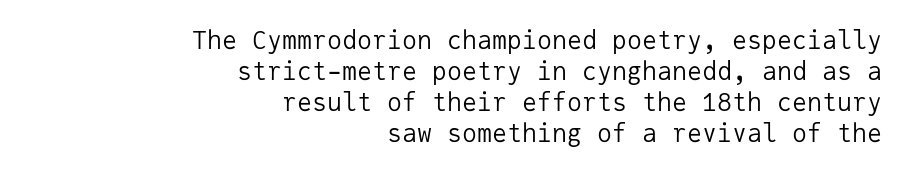
Characters follow at the spacing the type designer built in. This sample uses an upright cut, with every glyph sitting square on the baseline. This sample is right-justified, so line beginnings fall wherever the words allow. Honestly, there is no underline to notice here at all. Counters stay open thanks to moderate or lighter strokes.
